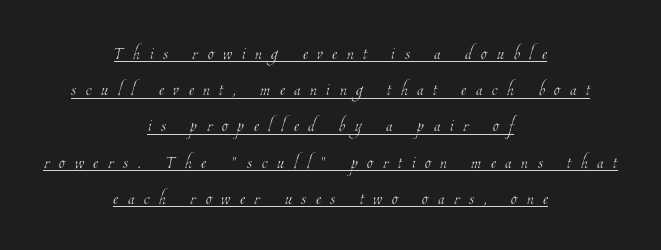
The image shows 24 px text type; set centered, normal line spacing (1.51x), unusually wide letter spacing (+0.4 em), underlined.
